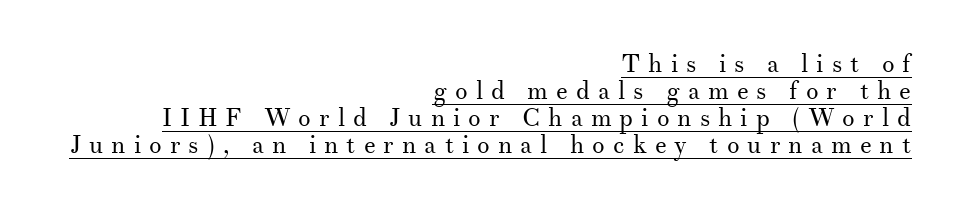
Q: Is the text bold? A: No.
Q: Is the text italic (slanted)? A: No, it is upright.
Q: Is the text underlined? A: Yes.
Q: How is the paragraph aligned? A: Right-aligned.
Q: Is the spacing between letters normal or unusually wide? A: Unusually wide.
Q: Is the spacing between lines tight, normal or loose? A: Tight.
